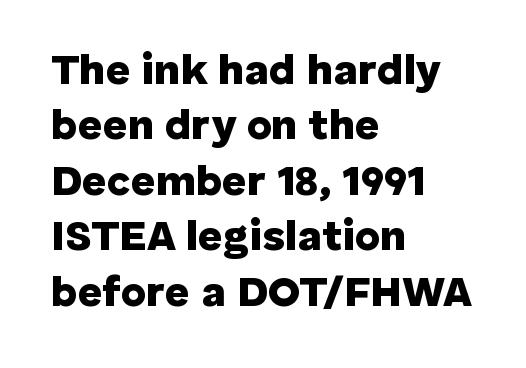
{"serif": "no", "italic": "no", "bold": "yes", "weight": "heavy", "width": "normal", "stroke_contrast": "low", "x_height": "medium", "monospaced": "no", "underline": "no", "align": "left", "line_spacing": "normal", "line_spacing_ratio": 1.29, "letter_spacing": "normal", "letter_spacing_em": 0.0, "glyph_px": 43}
